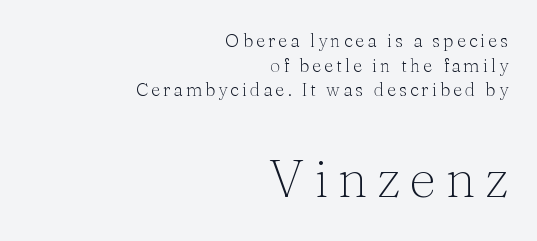
The image shows 53 px light serif type, upright; set right-aligned, normal line spacing (1.37x), not underlined; the second (bottom) block is 2.94x larger; medium stroke contrast and a medium x-height.
